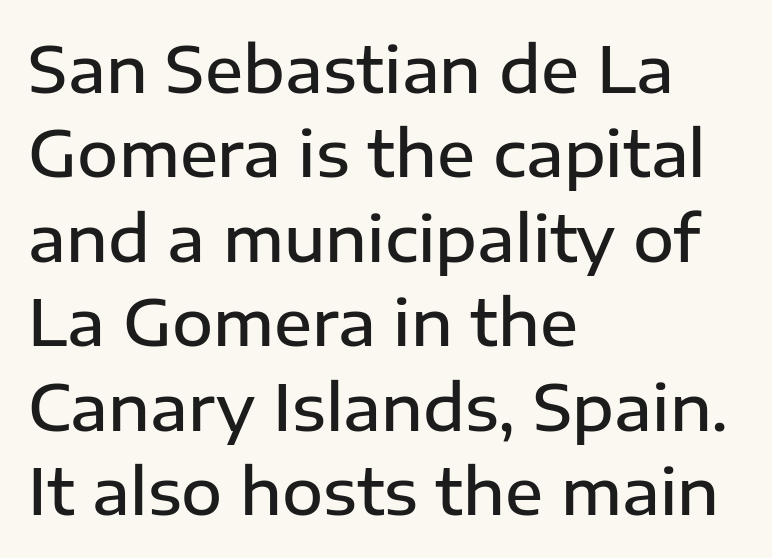
Letterform terminals end flat and unadorned throughout the passage. Unmarked baselines from the first word to the last. Set as a demibold, roughly 600 on the weight scale. Does the copy run flush right? No — it runs flush left. Notice how the stems are strictly vertical — no italics here. If you measured baseline to baseline, you'd find a middling distance.
